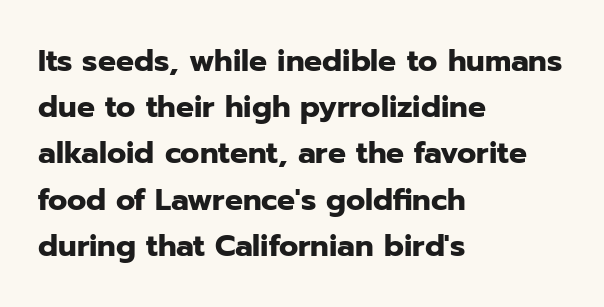
Q: Is the text bold? A: Yes.
Q: Is the text italic (slanted)? A: No, it is upright.
Q: Is the typeface a serif or a sans-serif typeface? A: Sans-serif.
Q: Is the text underlined? A: No.
Q: How is the paragraph aligned? A: Left-aligned.
Q: Is the spacing between letters normal or unusually wide? A: Normal.
Q: Is the spacing between lines tight, normal or loose? A: Normal.
Q: Width (condensed, normal, or wide)? A: Normal.
Q: Stroke contrast? A: Low.
Q: x-height? A: Medium.
Q: Monospaced? A: No.
